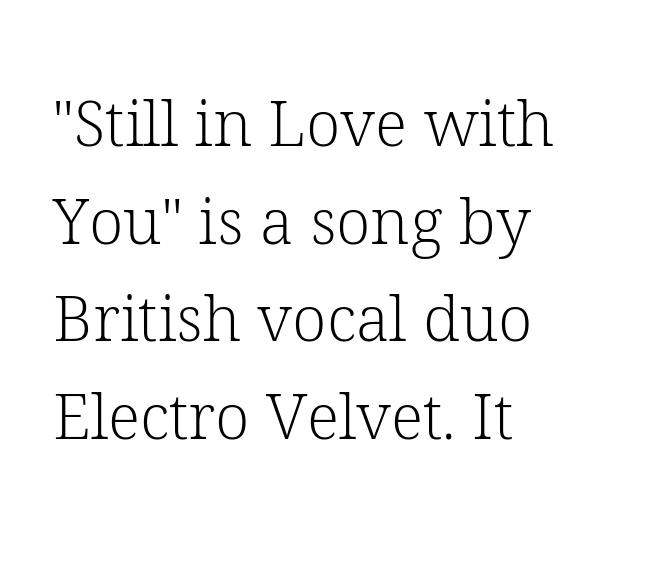
Is there any slant? The stems are plumb. A typesetter would call this proportional, since set widths differ per character. The vertical gap from one line to the next is medium. There is no visible air inserted between adjacent glyphs. No word sits above an underline. I'd call this a serif setting — the letters wear small feet.
